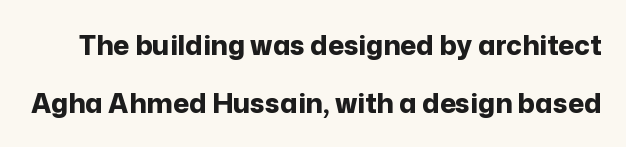
Q: Is the text bold? A: Yes.
Q: Is the text italic (slanted)? A: No, it is upright.
Q: Is the text underlined? A: No.
Q: Is the spacing between letters normal or unusually wide? A: Normal.
Q: Is the spacing between lines tight, normal or loose? A: Loose.
